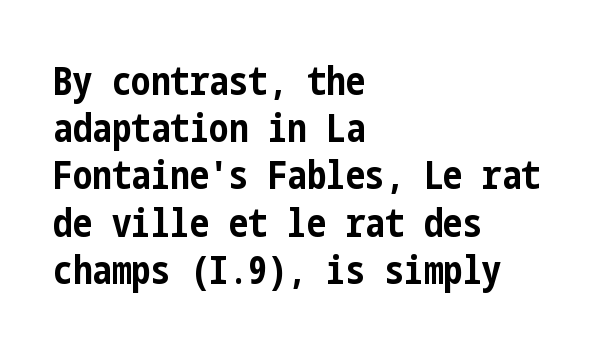
{"serif": "no", "italic": "no", "bold": "yes", "weight": "bold", "width": "condensed", "stroke_contrast": "low", "x_height": "medium", "underline": "no", "align": "left", "line_spacing_ratio": 1.21, "letter_spacing": "normal", "letter_spacing_em": 0.0, "glyph_px": 39}
